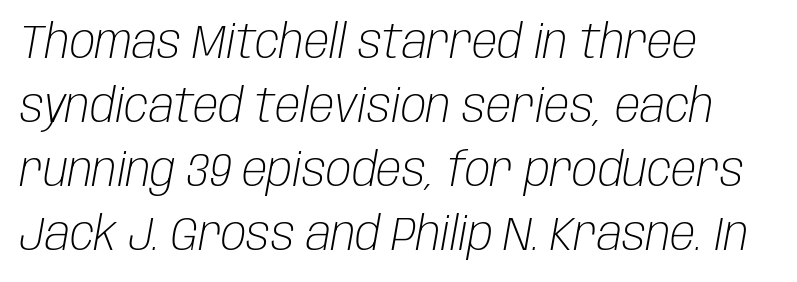
The image shows 47 px light, condensed type, italic (leaning right); set left-aligned, normal line spacing (1.36x), normal letter spacing, not underlined; low stroke contrast and a large x-height.
